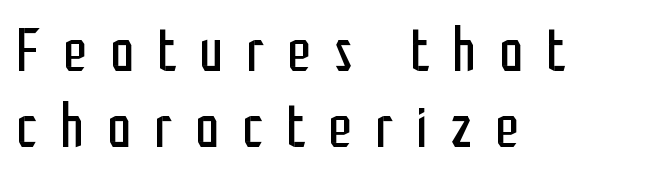
The image shows 61 px regular-weight, condensed sans-serif type, upright; set left-aligned, normal line spacing (1.25x), unusually wide letter spacing (+0.38 em), not underlined; low stroke contrast and a medium x-height.
